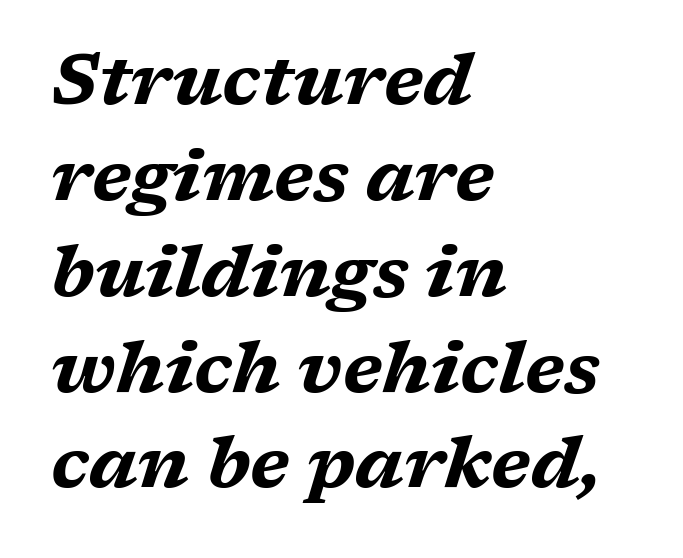
Students, note that the glyphs here touch the page at normal intervals. Does the weight exceed regular? Yes, all the way to bold. The passage shown stacks its lines at a standard gap. In terms of posture, this sample is oblique. Rule under the text: the space is simply empty.
